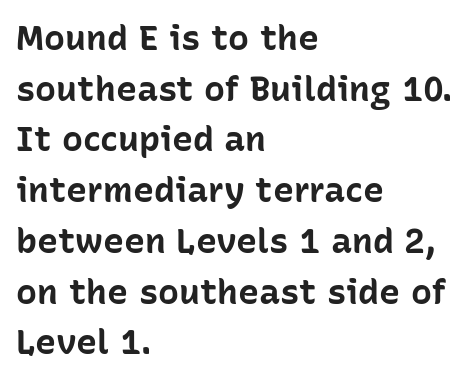
Q: Is the text bold? A: Yes.
Q: Is the text italic (slanted)? A: No, it is upright.
Q: Is the typeface a serif or a sans-serif typeface? A: Sans-serif.
Q: Is the text underlined? A: No.
Q: How is the paragraph aligned? A: Left-aligned.
Q: Is the spacing between letters normal or unusually wide? A: Normal.
Q: Is the spacing between lines tight, normal or loose? A: Normal.
Q: Width (condensed, normal, or wide)? A: Normal.
Q: Stroke contrast? A: Low.
Q: x-height? A: Medium.
Q: Monospaced? A: No.
